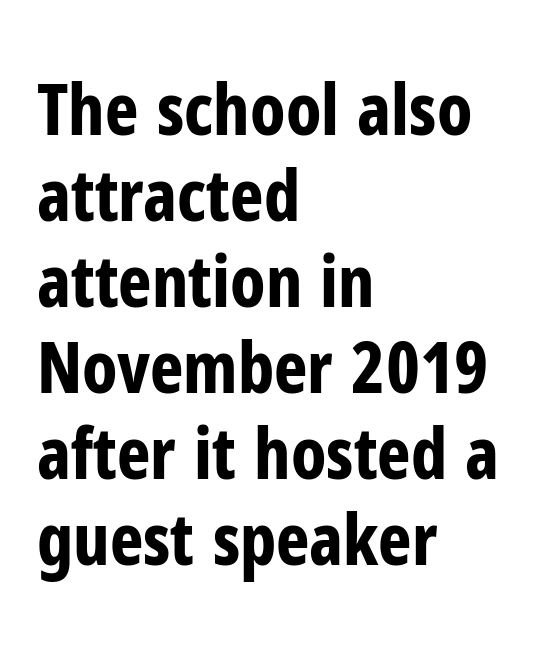
Q: Is the text bold? A: Yes.
Q: Is the text italic (slanted)? A: No, it is upright.
Q: Is the typeface a serif or a sans-serif typeface? A: Sans-serif.
Q: Is the text underlined? A: No.
Q: How is the paragraph aligned? A: Left-aligned.
Q: Is the spacing between letters normal or unusually wide? A: Normal.
Q: Width (condensed, normal, or wide)? A: Condensed.
Q: Stroke contrast? A: Low.
Q: x-height? A: Medium.
Q: Monospaced? A: No.
